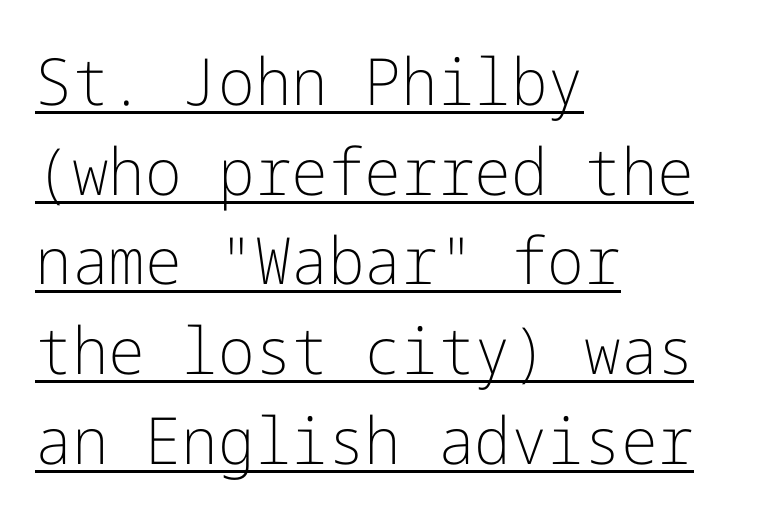
The letters look calm and open, with moderate or lighter stems. The letters stand upright; this is a roman face. Left-aligned paragraph, ragged on the right. Descenders here cross a horizontal rule under the line. The characters display no serif detailing; their extremities are plain.
